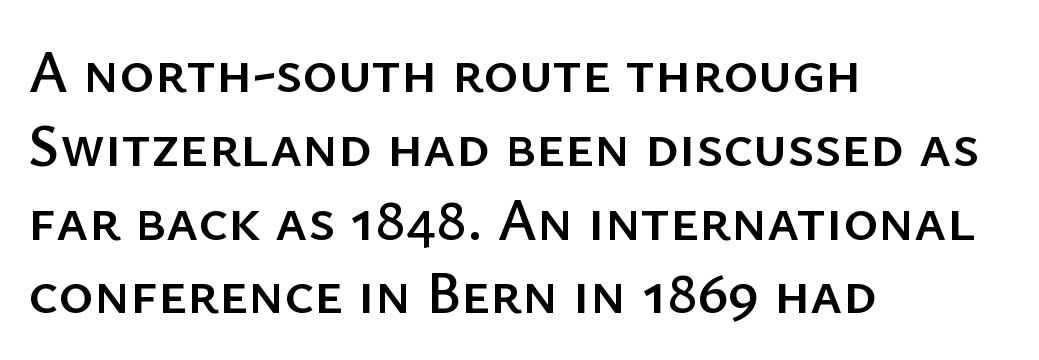
Q: Is the text italic (slanted)? A: No, it is upright.
Q: Is the typeface a serif or a sans-serif typeface? A: Sans-serif.
Q: Is the text underlined? A: No.
Q: How is the paragraph aligned? A: Left-aligned.
Q: Is the spacing between letters normal or unusually wide? A: Normal.
Q: Width (condensed, normal, or wide)? A: Normal.
Q: Stroke contrast? A: Low.
Q: x-height? A: Medium.
Q: Monospaced? A: No.
